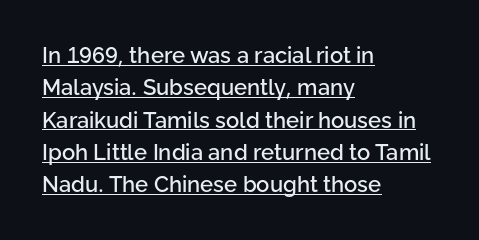
{"italic": "no", "underline": "yes", "align": "left", "line_spacing": "normal", "line_spacing_ratio": 1.47, "letter_spacing": "normal", "letter_spacing_em": 0.0, "glyph_px": 22}
